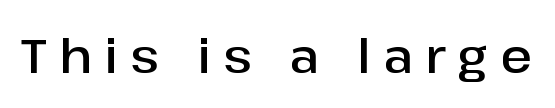
This rendering employs a face without finishing strokes, i.e., a sans-serif. Slightly chunky letters — semibold, I'd say, not full bold. Tracking value appears strongly positive — letters spread wide. The glyphs are unaccompanied by any horizontal stroke below them.
